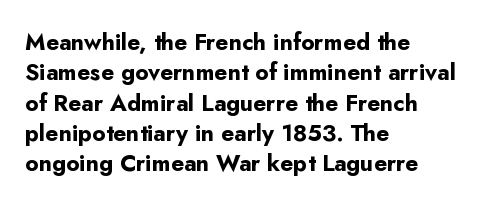
Q: Is the text bold? A: Yes.
Q: Is the text italic (slanted)? A: No, it is upright.
Q: Is the text underlined? A: No.
Q: How is the paragraph aligned? A: Left-aligned.
Q: Is the spacing between letters normal or unusually wide? A: Normal.
Q: Is the spacing between lines tight, normal or loose? A: Normal.
